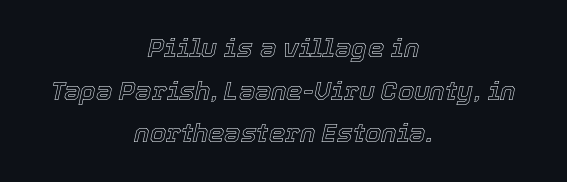
Q: Is the text italic (slanted)? A: Yes, it leans right by about 12 degrees.
Q: Is the text underlined? A: No.
Q: How is the paragraph aligned? A: Centered.
Q: Is the spacing between letters normal or unusually wide? A: Normal.
Q: Is the spacing between lines tight, normal or loose? A: Normal.
